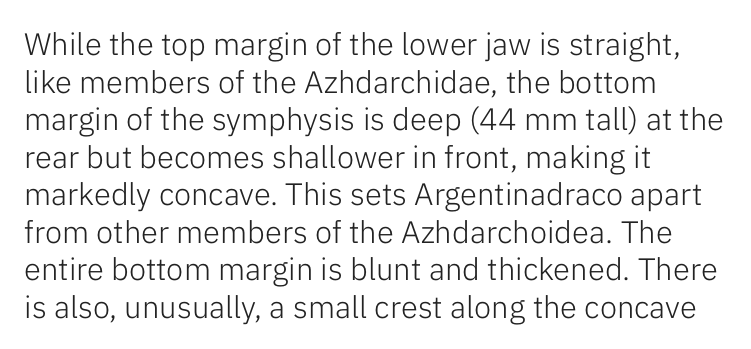
Q: Is the text bold? A: No.
Q: Is the text italic (slanted)? A: No, it is upright.
Q: Is the typeface a serif or a sans-serif typeface? A: Sans-serif.
Q: Is the text underlined? A: No.
Q: How is the paragraph aligned? A: Left-aligned.
Q: Is the spacing between letters normal or unusually wide? A: Normal.
Q: Width (condensed, normal, or wide)? A: Normal.
Q: Stroke contrast? A: Low.
Q: x-height? A: Medium.
Q: Monospaced? A: No.
